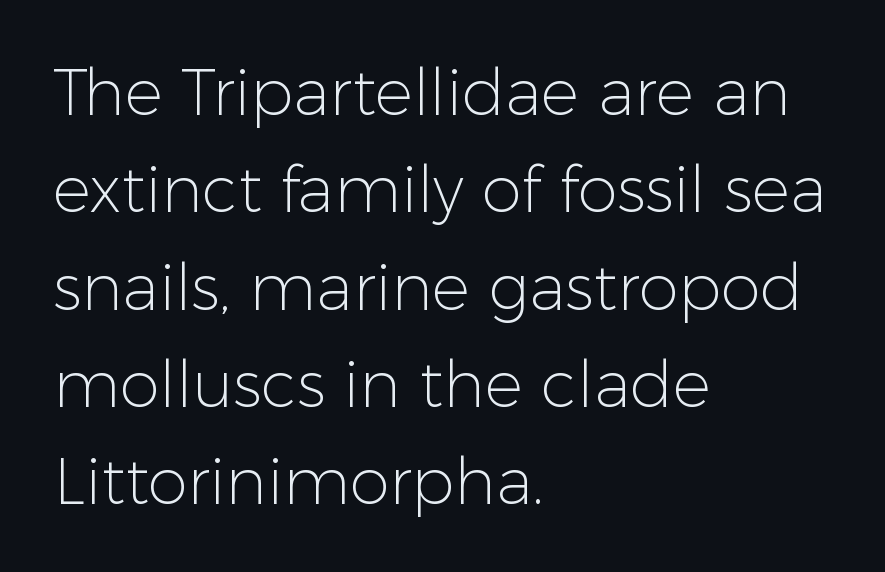
Rows of type keep a routine distance in the vertical direction. How are the letters spaced? Ordinarily, with no added tracking. These glyphs show unthickened strokes, regular width or finer. The baseline area is clear.
